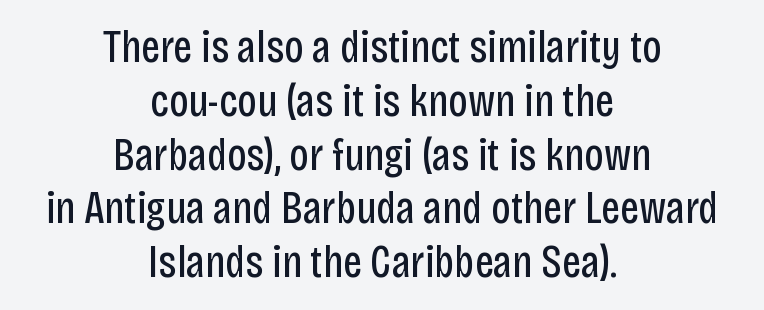
The image shows 46 px regular-weight, condensed sans-serif type, upright; set centered, line spacing 1.17x, normal letter spacing, not underlined; low stroke contrast and a large x-height.
